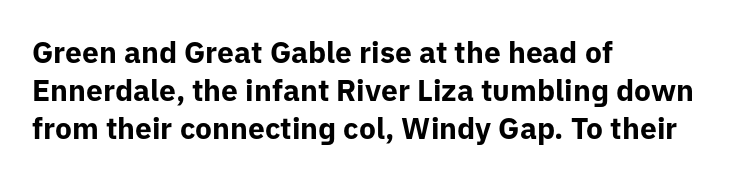
{"serif": "no", "italic": "no", "bold": "yes", "weight": "bold", "width": "normal", "stroke_contrast": "low", "x_height": "medium", "monospaced": "no", "underline": "no", "align": "left", "line_spacing": "normal", "line_spacing_ratio": 1.26, "letter_spacing": "normal", "letter_spacing_em": 0.0, "glyph_px": 30}
